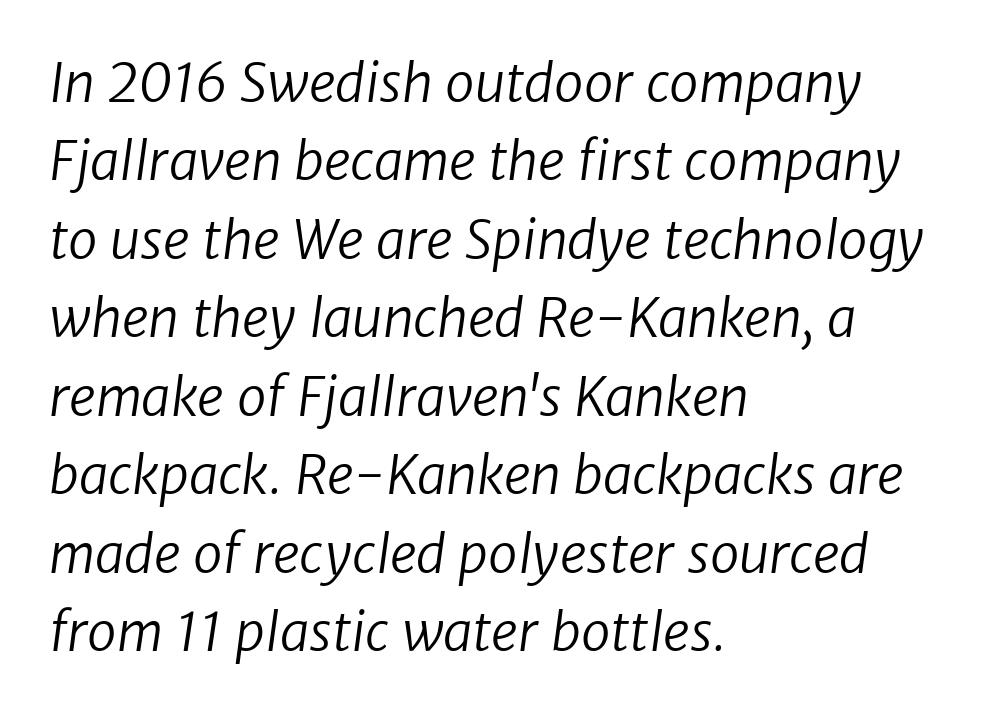
Stroke thickness stays within the range of a standard reading face or lighter. Reading down the block, your eye returns to a fixed left position each line. Note the varied advance widths — an 'i' is clearly narrower than an 'm'. Vertical spacing — default. Words appear dense and cohesive because spacing is normal. The foot of each line stays bare and open.
